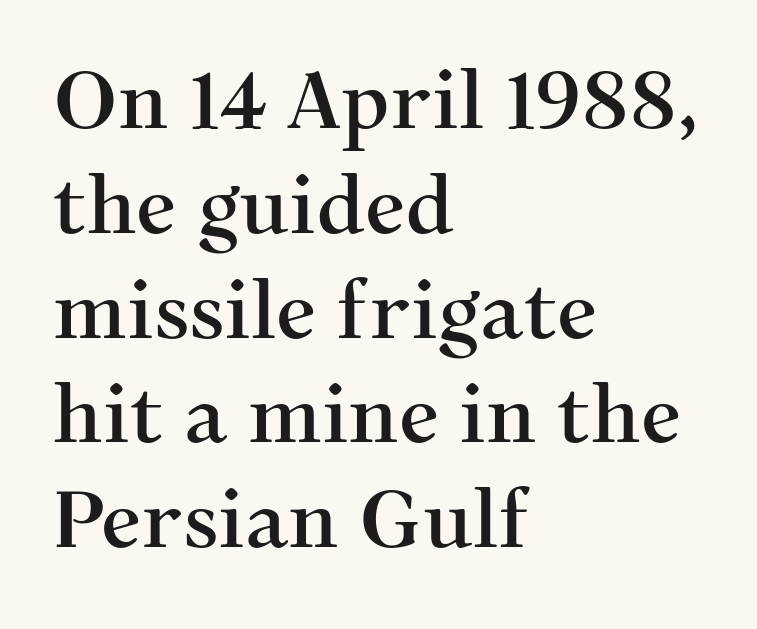
{"serif": "yes", "italic": "no", "width": "normal", "stroke_contrast": "medium", "x_height": "medium", "monospaced": "no", "underline": "no", "align": "left", "line_spacing": "normal", "line_spacing_ratio": 1.31, "letter_spacing": "normal", "letter_spacing_em": 0.0, "glyph_px": 80}
